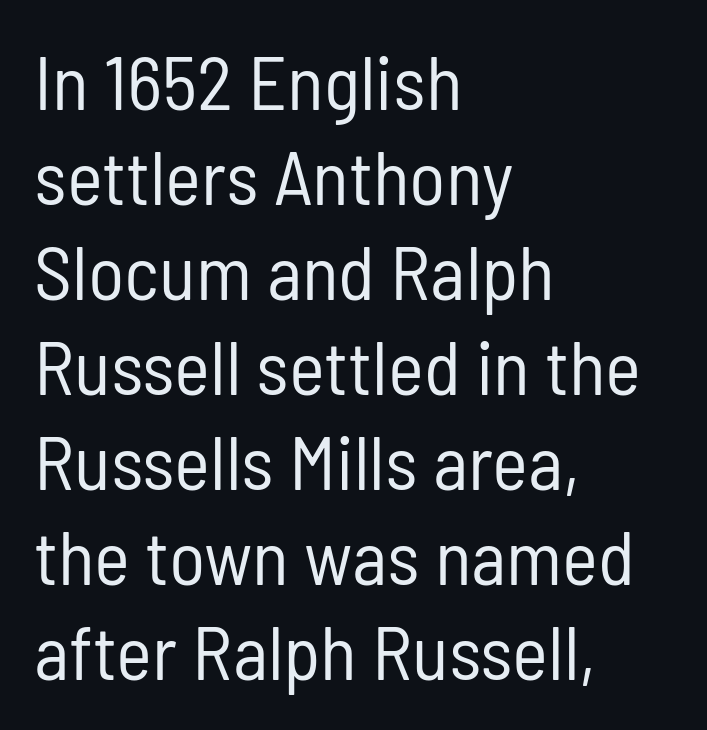
The image shows 76 px regular-weight, condensed sans-serif type, upright; set left-aligned, normal line spacing (1.25x), normal letter spacing, not underlined; low stroke contrast and a medium x-height.
